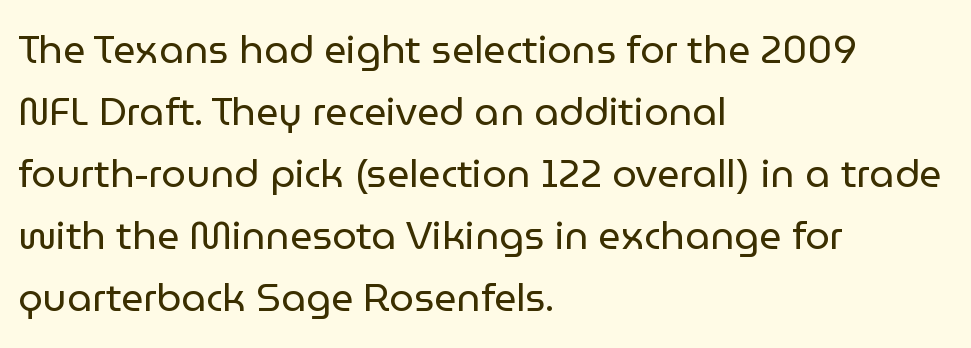
The image shows 39 px regular-weight sans-serif type, upright; set left-aligned, normal line spacing (1.59x), normal letter spacing, not underlined; low stroke contrast and a medium x-height.
